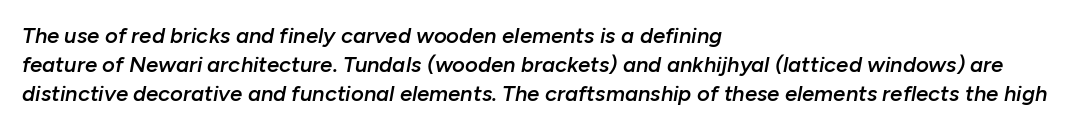
The image shows 22 px text type, italic (leaning right); set left-aligned, normal line spacing (1.32x), normal letter spacing, not underlined.
